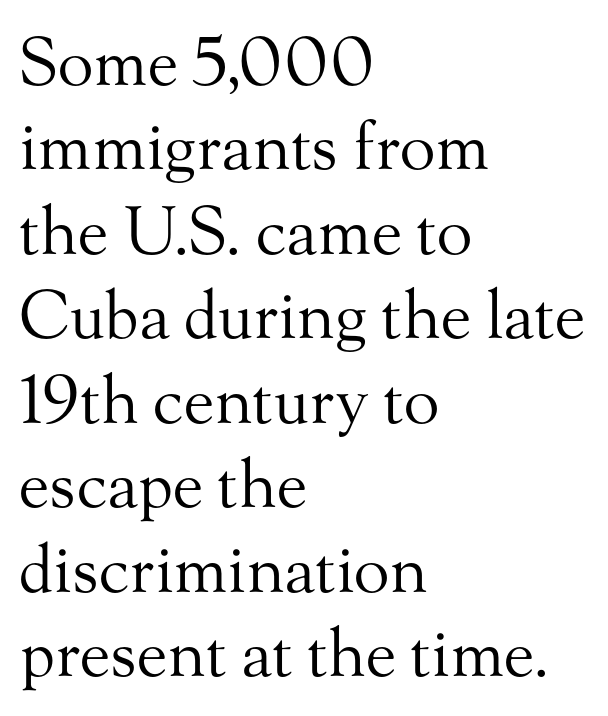
{"serif": "yes", "italic": "no", "bold": "no", "weight": "regular", "width": "normal", "stroke_contrast": "medium", "x_height": "small", "monospaced": "no", "underline": "no", "align": "left", "line_spacing": "normal", "line_spacing_ratio": 1.28, "letter_spacing": "normal", "letter_spacing_em": 0.0, "glyph_px": 66}
